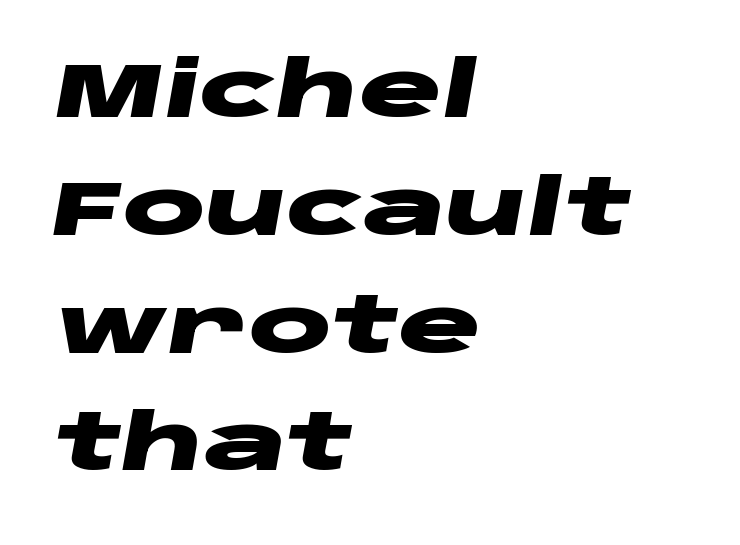
The image shows 77 px heavy, wide type, italic (leaning right); set left-aligned, normal line spacing (1.53x), normal letter spacing, not underlined; low stroke contrast and a large x-height.
